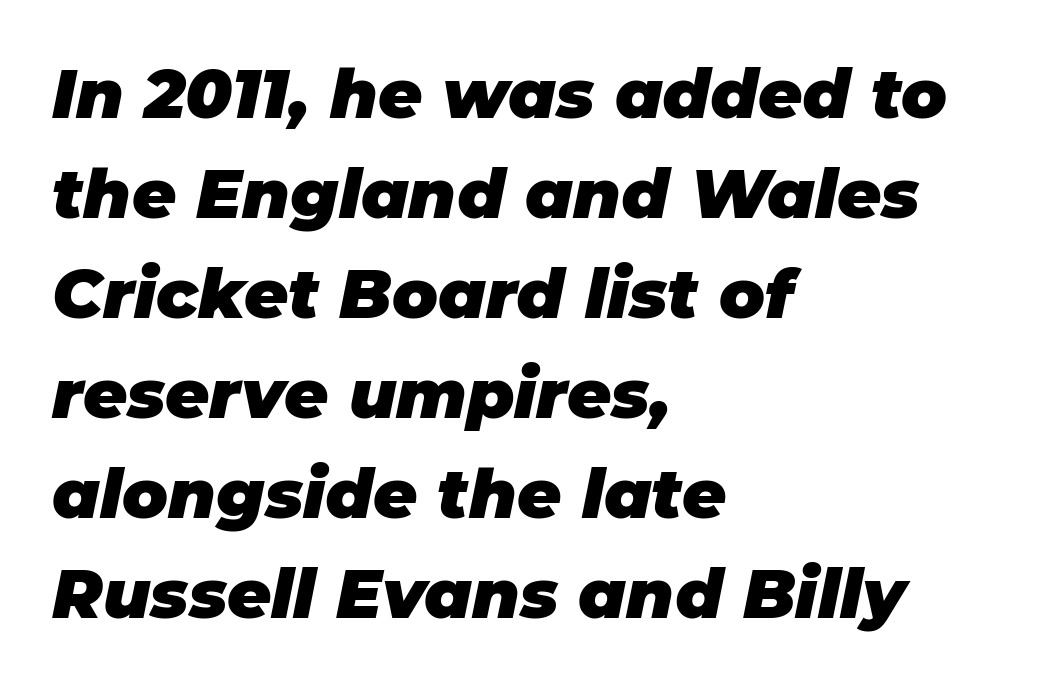
{"italic": "yes", "lean": "right", "slant_degrees": 11, "bold": "yes", "weight": "heavy", "width": "normal", "stroke_contrast": "low", "x_height": "large", "monospaced": "no", "underline": "no", "align": "left", "line_spacing": "normal", "line_spacing_ratio": 1.47, "letter_spacing": "normal", "letter_spacing_em": 0.0, "glyph_px": 68}
